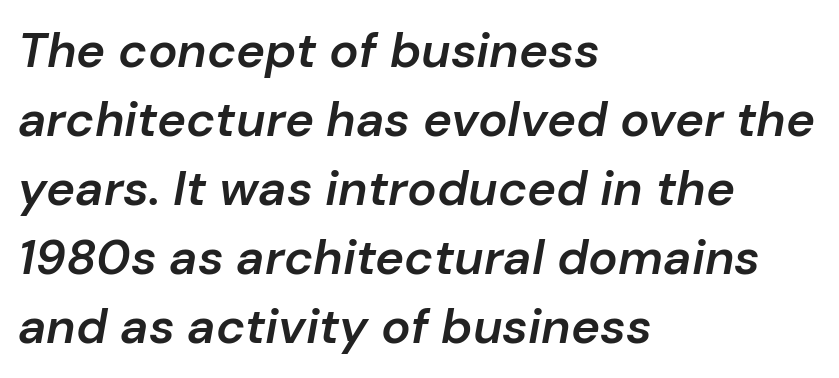
Q: Is the text bold? A: Semi-bold.
Q: Is the text italic (slanted)? A: Yes, it leans right by about 10 degrees.
Q: Is the text underlined? A: No.
Q: How is the paragraph aligned? A: Left-aligned.
Q: Is the spacing between letters normal or unusually wide? A: Normal.
Q: Is the spacing between lines tight, normal or loose? A: Normal.
Q: Width (condensed, normal, or wide)? A: Normal.
Q: Stroke contrast? A: Low.
Q: x-height? A: Medium.
Q: Monospaced? A: No.
